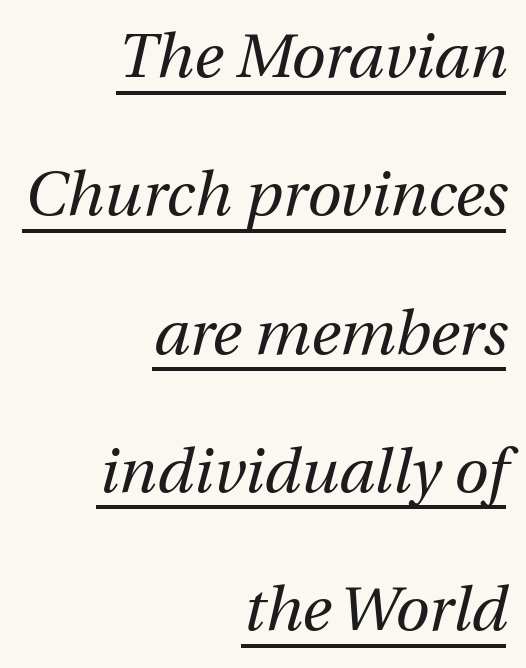
{"italic": "yes", "lean": "right", "slant_degrees": 12, "bold": "no", "weight": "regular", "width": "normal", "stroke_contrast": "medium", "x_height": "medium", "monospaced": "no", "underline": "yes", "align": "right", "line_spacing": "loose", "line_spacing_ratio": 2.23, "letter_spacing": "normal", "letter_spacing_em": 0.0, "glyph_px": 62}
